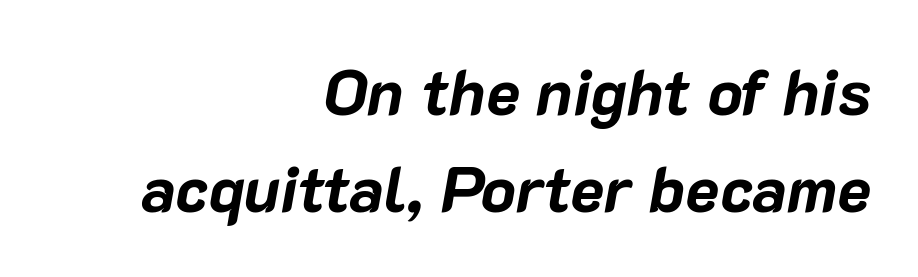
Notice how thick the strokes are: this is what a full bold looks like. Spacing verdict: proportional, widths tailored to each character. Italic? Definitely — the glyphs are oblique. Inter-character spacing is left at the font's built-in metrics. Type without underlining. The rows are spaced the way most documents space them.
